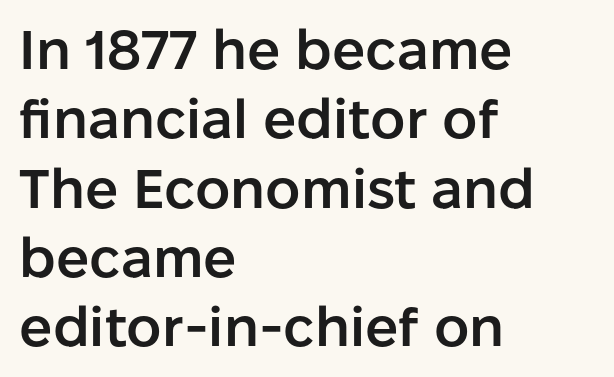
The image shows 55 px semibold sans-serif type, upright; set left-aligned, normal line spacing (1.26x), normal letter spacing, not underlined; low stroke contrast and a medium x-height.
